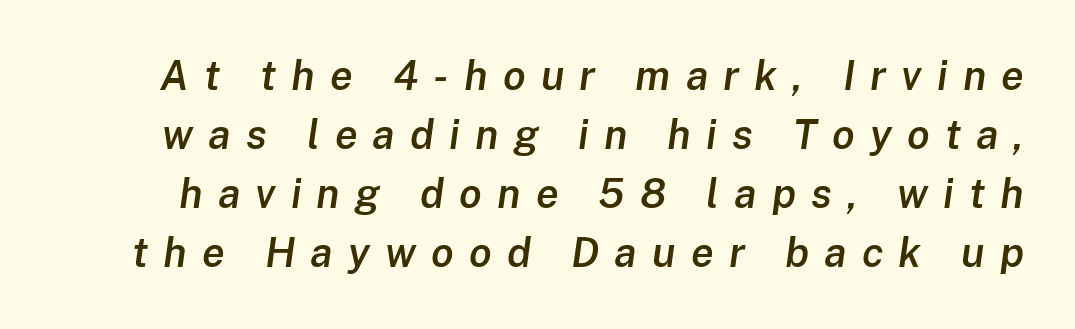
Q: Is the text bold? A: Semi-bold.
Q: Is the text italic (slanted)? A: Yes, it leans right by about 8 degrees.
Q: Is the text underlined? A: No.
Q: Is the spacing between letters normal or unusually wide? A: Unusually wide.
Q: Is the spacing between lines tight, normal or loose? A: Normal.
Q: Width (condensed, normal, or wide)? A: Normal.
Q: Stroke contrast? A: Low.
Q: x-height? A: Medium.
Q: Monospaced? A: No.
